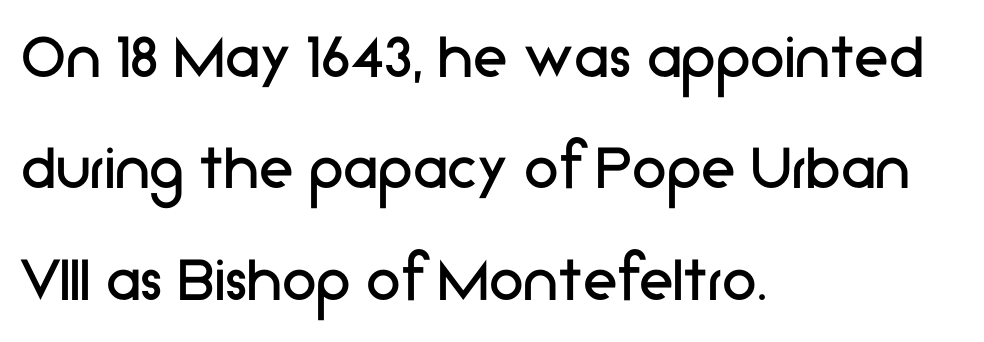
Q: Is the text bold? A: No.
Q: Is the text italic (slanted)? A: No, it is upright.
Q: Is the typeface a serif or a sans-serif typeface? A: Sans-serif.
Q: Is the text underlined? A: No.
Q: How is the paragraph aligned? A: Left-aligned.
Q: Is the spacing between letters normal or unusually wide? A: Normal.
Q: Is the spacing between lines tight, normal or loose? A: Normal.
Q: Width (condensed, normal, or wide)? A: Normal.
Q: Stroke contrast? A: Low.
Q: x-height? A: Medium.
Q: Monospaced? A: No.
